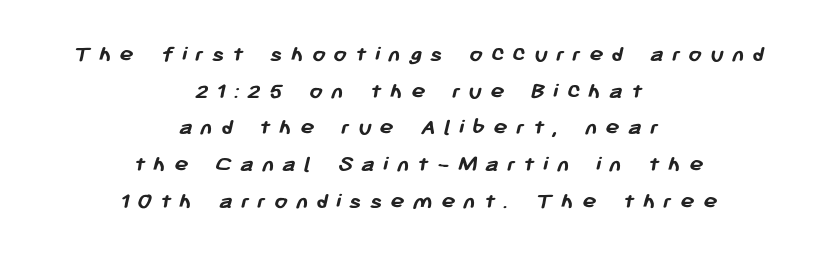
The image shows 24 px bold type; set centered, normal line spacing (1.53x), unusually wide letter spacing (+0.33 em), not underlined.
